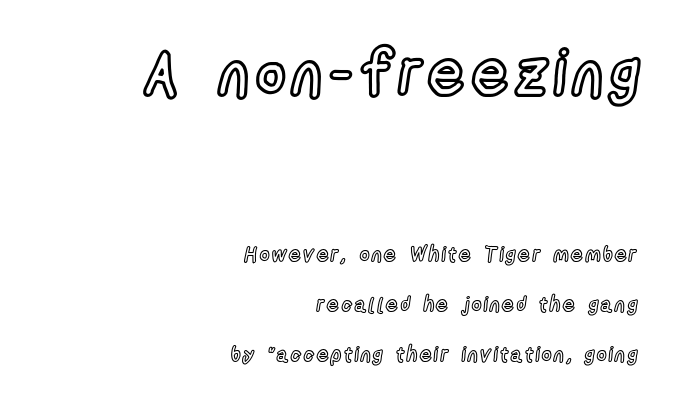
The image shows 63 px condensed type; set right-aligned, loose line spacing (2.4x), not underlined; the first (top) block is 3.0x larger; a medium x-height.
